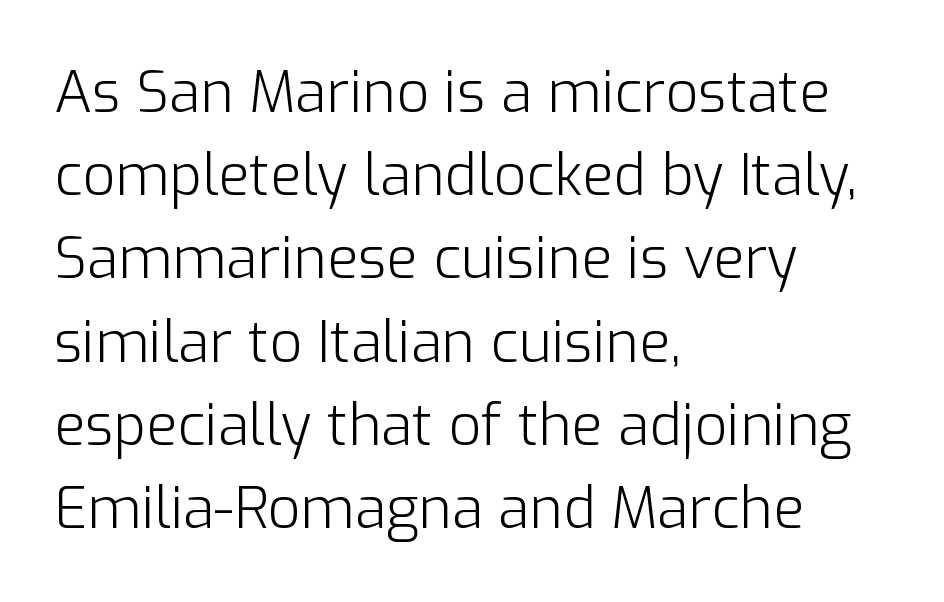
Q: Is the text bold? A: No.
Q: Is the text italic (slanted)? A: No, it is upright.
Q: Is the typeface a serif or a sans-serif typeface? A: Sans-serif.
Q: Is the text underlined? A: No.
Q: How is the paragraph aligned? A: Left-aligned.
Q: Is the spacing between letters normal or unusually wide? A: Normal.
Q: Is the spacing between lines tight, normal or loose? A: Normal.
Q: Width (condensed, normal, or wide)? A: Normal.
Q: Stroke contrast? A: Low.
Q: x-height? A: Medium.
Q: Monospaced? A: No.
